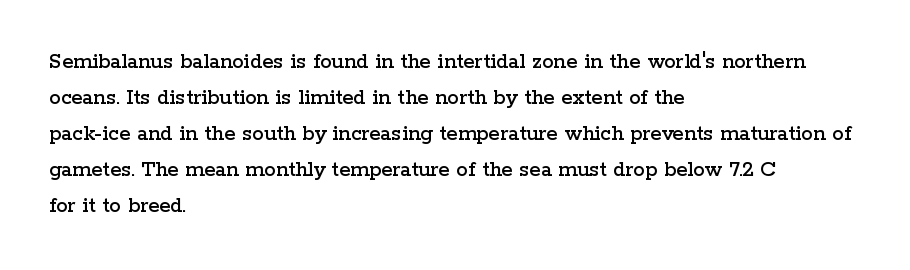
Regular leading. Check under the words: just untouched page. The type is set solid horizontally, with unmodified tracking. The paragraph has a hard left edge and a soft right edge.
